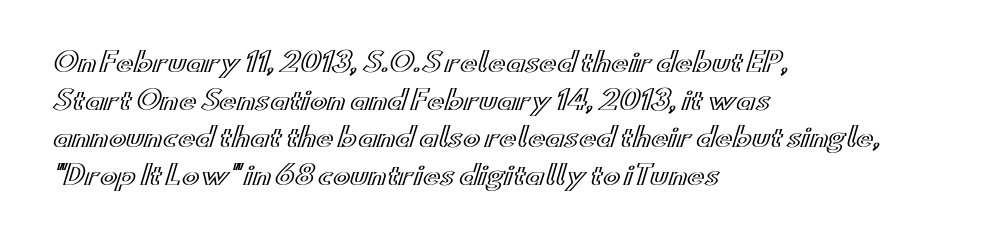
{"underline": "no", "align": "left", "line_spacing": "normal", "line_spacing_ratio": 1.45, "letter_spacing": "normal", "letter_spacing_em": 0.0, "glyph_px": 26}
